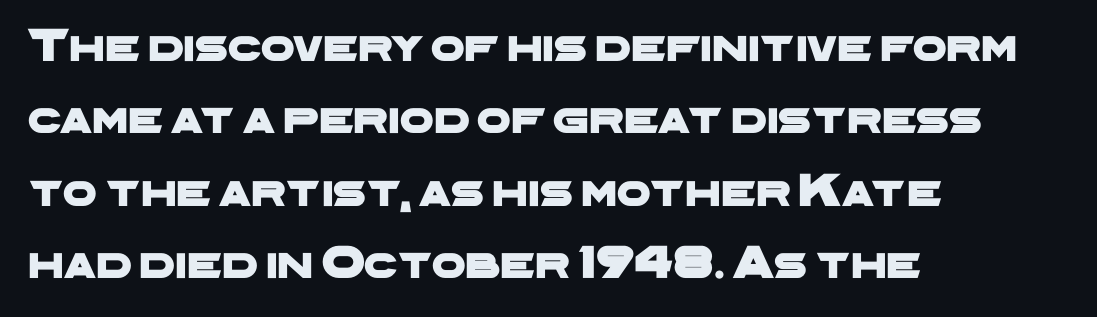
Q: Is the typeface a serif or a sans-serif typeface? A: Sans-serif.
Q: Is the text underlined? A: No.
Q: How is the paragraph aligned? A: Left-aligned.
Q: Is the spacing between letters normal or unusually wide? A: Normal.
Q: Is the spacing between lines tight, normal or loose? A: Normal.
Q: Width (condensed, normal, or wide)? A: Wide.
Q: Stroke contrast? A: Low.
Q: x-height? A: Medium.
Q: Monospaced? A: No.
